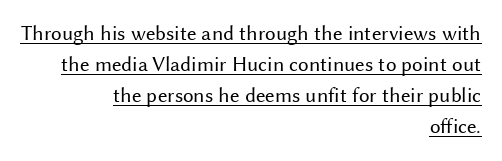
Somebody hit Ctrl+U on this one — the words are underlined. In terms of leading, this rendering sits right in the middle. Glyph-to-glyph distance matches everyday printed text. The lettering stays uniformly vertical, giving the passage a roman look. If you drew a ruler down the right edge, every line would touch it.
